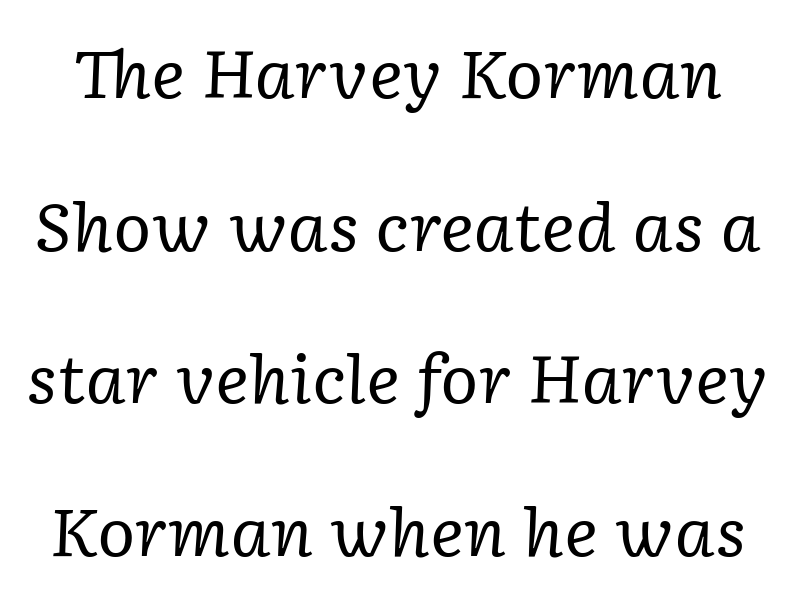
{"serif": "yes", "italic": "yes", "lean": "right", "slant_degrees": 2, "bold": "no", "weight": "regular", "width": "normal", "stroke_contrast": "low", "x_height": "medium", "monospaced": "no", "underline": "no", "line_spacing": "loose", "line_spacing_ratio": 2.35, "letter_spacing": "normal", "letter_spacing_em": 0.0, "glyph_px": 65}
